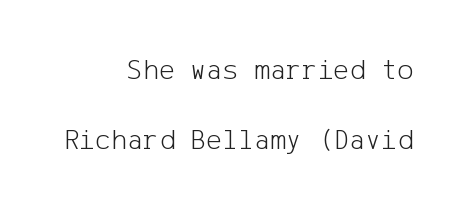
The image shows 30 px light sans-serif type, upright; set right-aligned, loose line spacing (2.33x), normal letter spacing, not underlined; low stroke contrast and a medium x-height.
